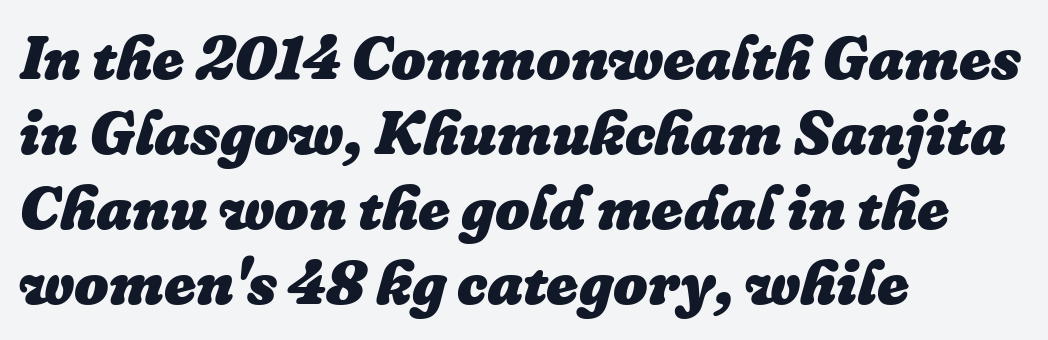
Decoration check: the copy has no underline. Think of a printed novel: that variable character pitch is what you see here. Notice how the passage keeps a crisp vertical edge on the left only. Students, this is bold: see how much ink each stroke carries. Short note: letters normally spaced.
